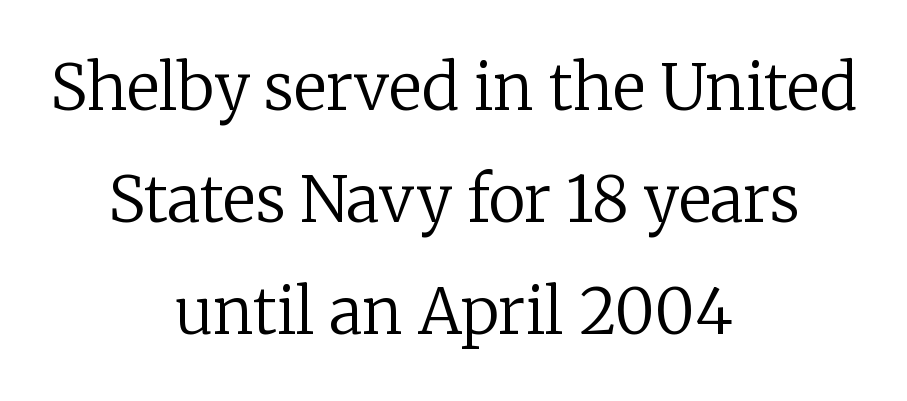
{"serif": "yes", "italic": "no", "bold": "no", "weight": "regular", "width": "normal", "stroke_contrast": "low", "x_height": "medium", "monospaced": "no", "underline": "no", "align": "center", "line_spacing_ratio": 1.78, "letter_spacing": "normal", "letter_spacing_em": 0.0, "glyph_px": 63}
